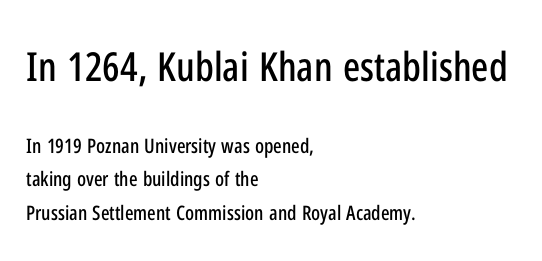
Character widths vary here, with narrow letters taking less room than wide ones. The passage shown is typeset with a sans-serif family. A classic flush-left, rag-right setting is used for this passage. Spacing between characters is what you'd get straight out of the box. The earlier block is typeset at a bigger size than the later block.
